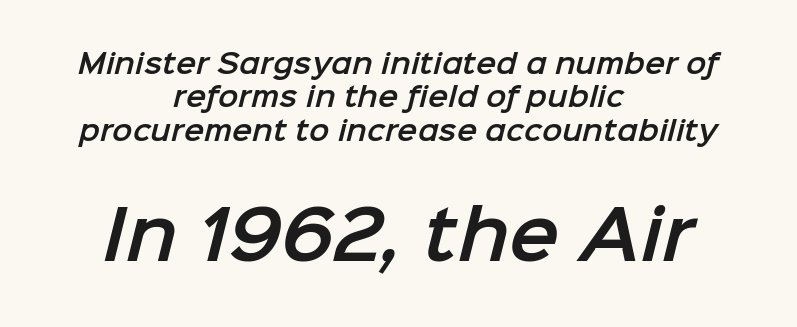
Q: Is the typeface a serif or a sans-serif typeface? A: Sans-serif.
Q: Is the text underlined? A: No.
Q: How is the paragraph aligned? A: Centered.
Q: Is the spacing between letters normal or unusually wide? A: Normal.
Q: Which block of text is set in a larger size, the first (top) or the second (bottom)? A: The second (bottom) one.
Q: Width (condensed, normal, or wide)? A: Normal.
Q: Stroke contrast? A: Low.
Q: x-height? A: Medium.
Q: Monospaced? A: No.
